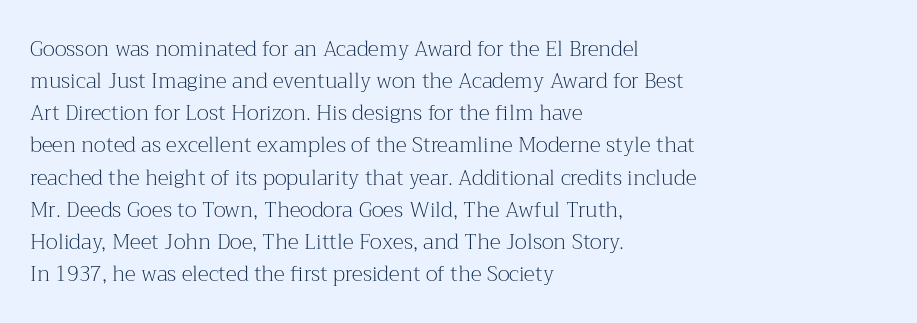
Q: Is the text bold? A: No.
Q: Is the text italic (slanted)? A: No, it is upright.
Q: Is the text underlined? A: No.
Q: How is the paragraph aligned? A: Left-aligned.
Q: Is the spacing between letters normal or unusually wide? A: Normal.
Q: Is the spacing between lines tight, normal or loose? A: Normal.
